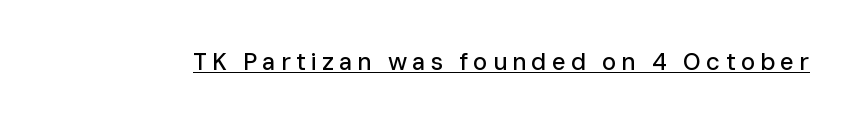
Unlike italic type, these characters show no tilt at all. Between one letter and the next there's a generous, obvious gap. Descenders here cross a horizontal rule under the line.
